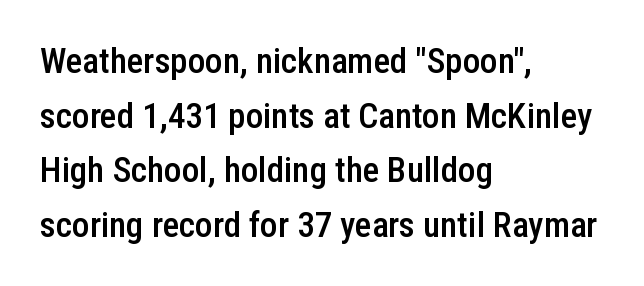
Each row of text sits above clean, open space. Style check: upright. This is sans-serif lettering, the kind often seen on screens and signage. The font is running at a semibold setting, under full bold.
